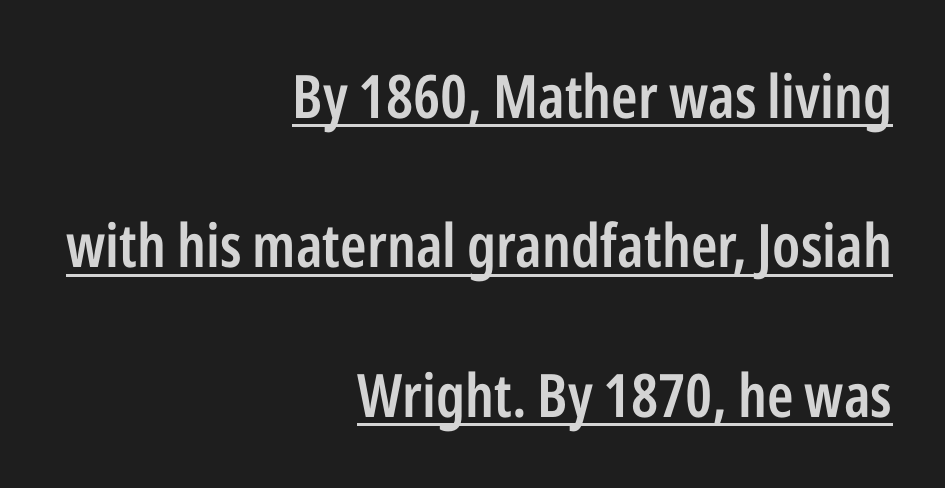
Stroke thickness is moderately raised; the sample reads as semibold. The passage shown has conventional tracking throughout. In terms of leading, this rendering errs on the spacious side. Looks like regular typesetting: each glyph gets only the width it needs. Notice how the passage keeps a crisp vertical edge on the right only. A typesetter would mark this as roman, not italic.
